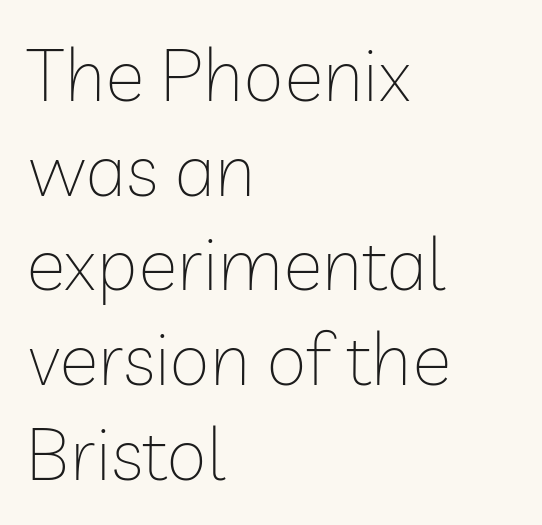
Nothing heavy about these letters — not bold at all. Casual observation: everything's shoved over to the left. The letterforms sit shoulder to shoulder at normal distance. Character widths vary here, with narrow letters taking less room than wide ones.
